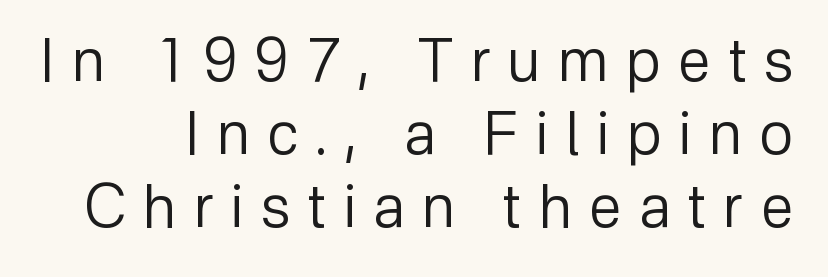
{"serif": "no", "italic": "no", "bold": "no", "weight": "regular", "width": "normal", "stroke_contrast": "low", "x_height": "medium", "monospaced": "no", "underline": "no", "align": "right", "line_spacing_ratio": 1.24, "letter_spacing": "wide", "letter_spacing_em": 0.3, "glyph_px": 59}
